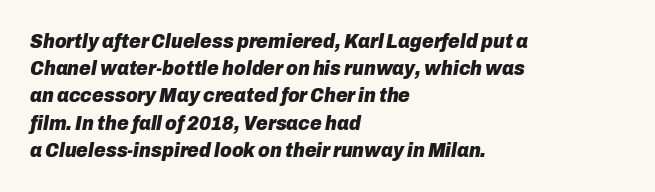
The setting favours the left margin, as ordinary paragraphs usually do. One glance says typical: line gaps are just what's usual. Nobody drew a line under any word here. Quick note: italic. The typesetting leans heavy: a genuine bold. A typesetter would call this zero additional tracking.
